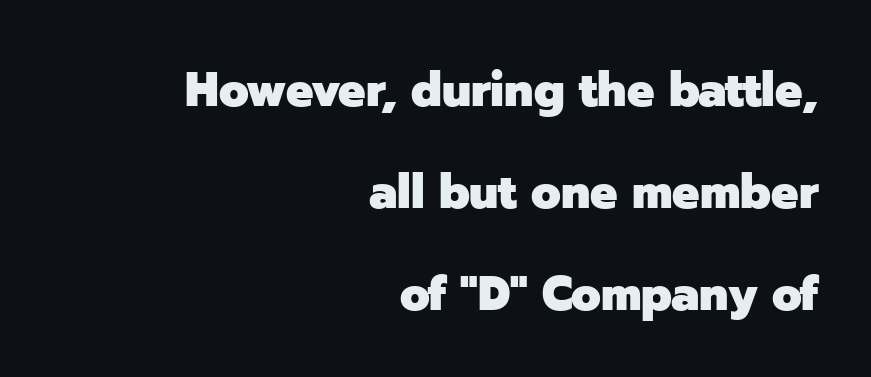
The image shows 48 px heavy sans-serif type, upright; set right-aligned, loose line spacing (2.13x), normal letter spacing, not underlined; low stroke contrast and a medium x-height.
